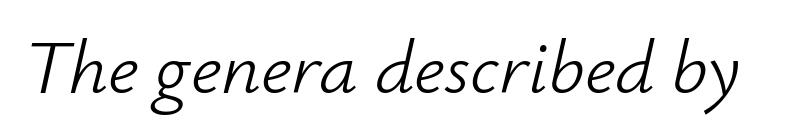
The image shows 77 px light type, italic (leaning right); set normal letter spacing, not underlined; low stroke contrast and a small x-height.
